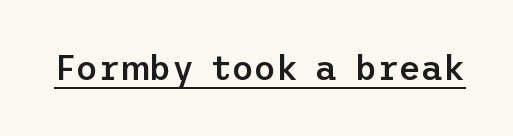
Tracking here is standard; glyphs follow each other at the usual distance. This rendering employs a face without finishing strokes, i.e., a sans-serif. A bit beefed up — I'd call it semibold rather than bold. You can tell it's not italic because the verticals are truly vertical.
